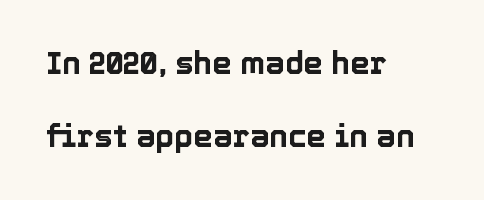
The setting favours the left margin, as ordinary paragraphs usually do. The passage shown is typed in a proportional face where columns would drift. Letters rest on an invisible, unmarked baseline. There is no visible air inserted between adjacent glyphs. The axis of the letterforms is exactly vertical.
